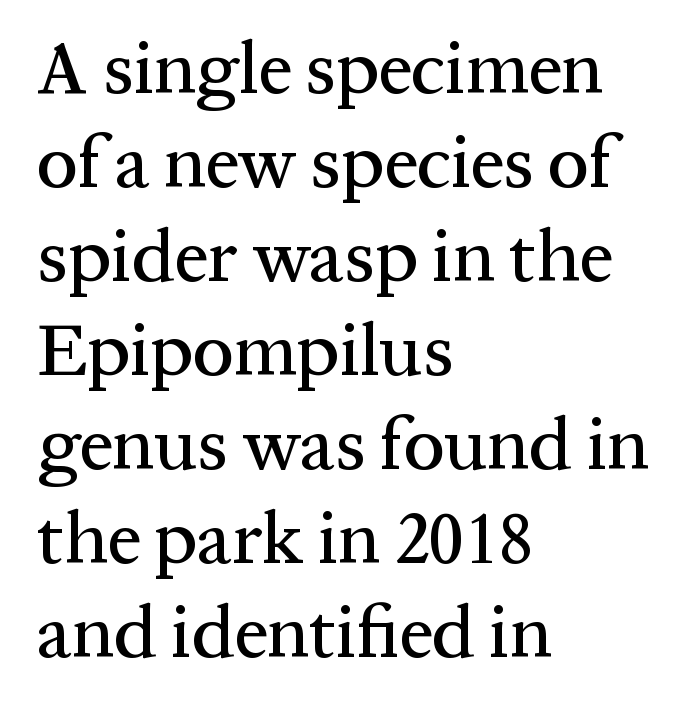
{"serif": "yes", "italic": "no", "width": "normal", "stroke_contrast": "medium", "x_height": "medium", "monospaced": "no", "underline": "no", "align": "left", "line_spacing": "normal", "line_spacing_ratio": 1.27, "letter_spacing": "normal", "letter_spacing_em": 0.0, "glyph_px": 74}
